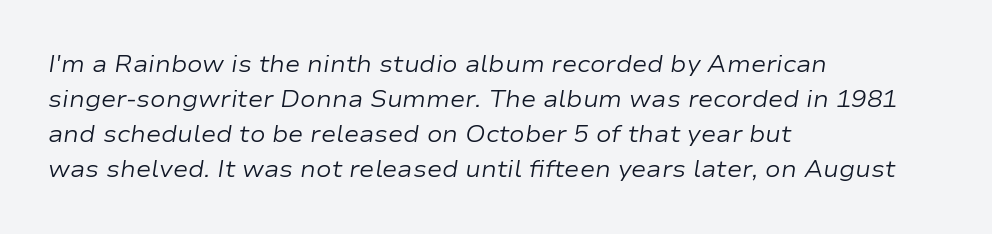
Q: Is the text bold? A: No.
Q: Is the text italic (slanted)? A: Yes, it leans right by about 9 degrees.
Q: Is the text underlined? A: No.
Q: How is the paragraph aligned? A: Left-aligned.
Q: Is the spacing between letters normal or unusually wide? A: Normal.
Q: Is the spacing between lines tight, normal or loose? A: Normal.
